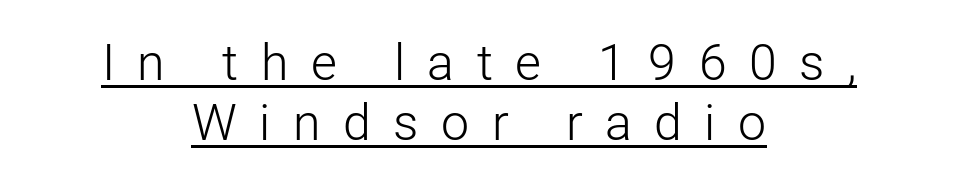
Q: Is the text bold? A: No.
Q: Is the text italic (slanted)? A: No, it is upright.
Q: Is the typeface a serif or a sans-serif typeface? A: Sans-serif.
Q: Is the text underlined? A: Yes.
Q: How is the paragraph aligned? A: Centered.
Q: Is the spacing between letters normal or unusually wide? A: Unusually wide.
Q: Width (condensed, normal, or wide)? A: Normal.
Q: Stroke contrast? A: Low.
Q: x-height? A: Medium.
Q: Monospaced? A: No.
